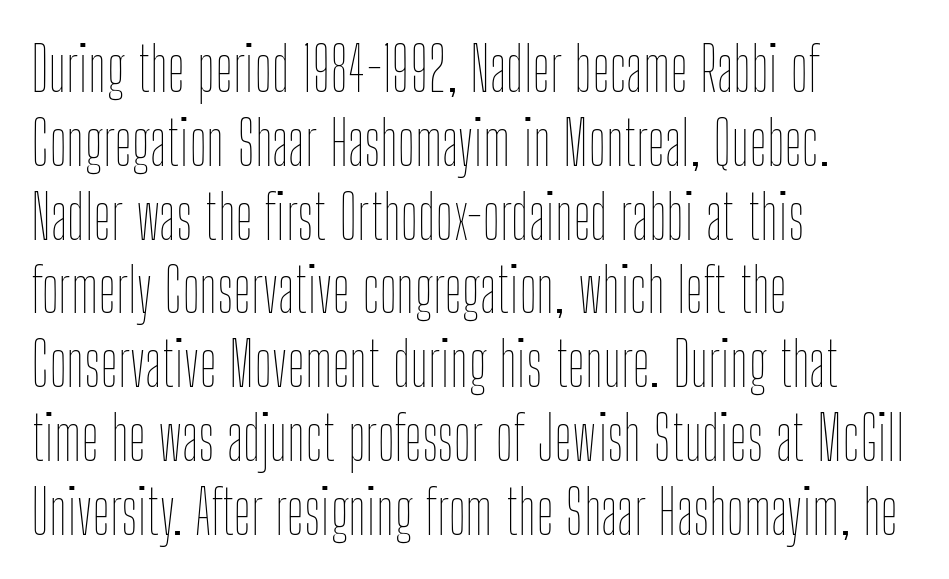
The passage shown is not bold in any degree. The tracking reads as untouched default to a designer's eye. Reading down the block, your eye returns to a fixed left position each line. Proportional: the letters do not fall into vertical columns.
